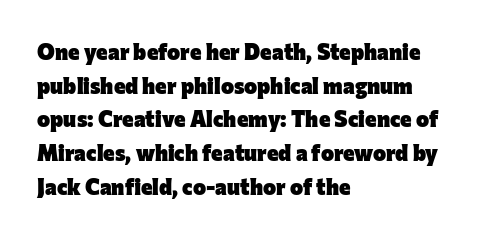
This sample is left-justified, so line endings fall wherever the words run out. Ascenders rise straight up at ninety degrees. Notice how descenders clear the ascenders below comfortably — that's standard leading. Is the type bold? Yes — the strokes are clearly thick and heavy.
